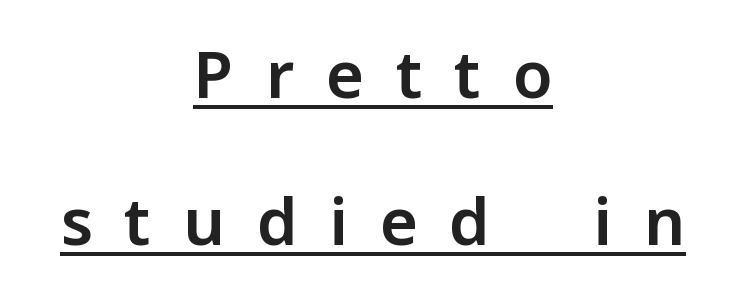
{"serif": "no", "italic": "no", "width": "normal", "stroke_contrast": "low", "x_height": "medium", "monospaced": "no", "underline": "yes", "align": "center", "line_spacing": "loose", "line_spacing_ratio": 2.26, "letter_spacing": "wide", "letter_spacing_em": 0.49, "glyph_px": 65}
